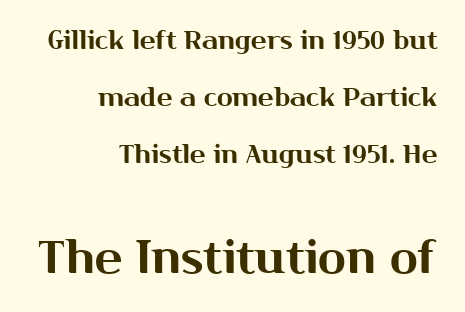
Q: Is the text italic (slanted)? A: No, it is upright.
Q: Is the typeface a serif or a sans-serif typeface? A: Sans-serif.
Q: Is the text underlined? A: No.
Q: How is the paragraph aligned? A: Right-aligned.
Q: Is the spacing between letters normal or unusually wide? A: Normal.
Q: Is the spacing between lines tight, normal or loose? A: Loose.
Q: Which block of text is set in a larger size, the first (top) or the second (bottom)? A: The second (bottom) one.
Q: Width (condensed, normal, or wide)? A: Normal.
Q: Stroke contrast? A: Medium.
Q: x-height? A: Medium.
Q: Monospaced? A: No.
